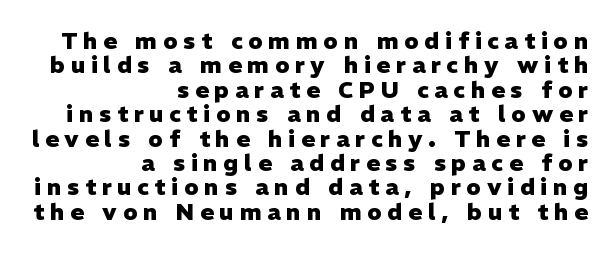
The image shows 23 px bold type, upright; set right-aligned, tight line spacing (1.06x), unusually wide letter spacing (+0.25 em), not underlined.
